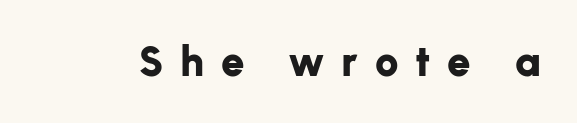
Q: Is the text bold? A: Yes.
Q: Is the text italic (slanted)? A: No, it is upright.
Q: Is the typeface a serif or a sans-serif typeface? A: Sans-serif.
Q: Is the text underlined? A: No.
Q: Is the spacing between letters normal or unusually wide? A: Unusually wide.
Q: Width (condensed, normal, or wide)? A: Normal.
Q: Stroke contrast? A: Low.
Q: x-height? A: Medium.
Q: Monospaced? A: No.
